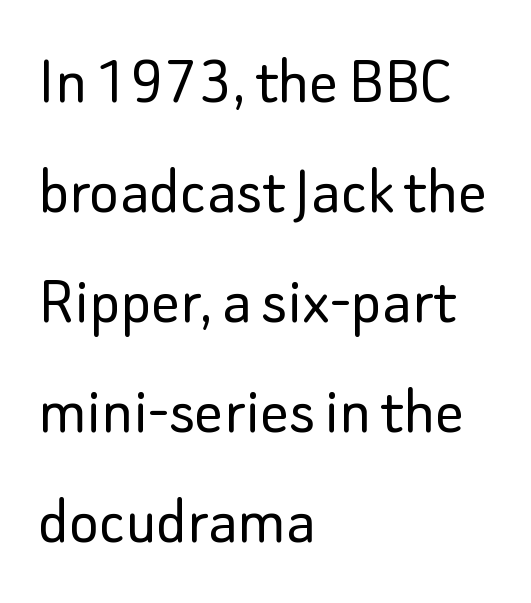
The image shows 71 px light sans-serif type, upright; set left-aligned, normal line spacing (1.55x), normal letter spacing, not underlined; low stroke contrast and a small x-height.
